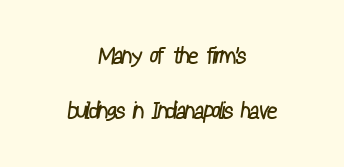
Where is the straight margin? There isn't one; the lines are centered. Quick note: underline off. Weight: not bold — regular or lighter. The horizontal fit of the characters is conventional and even.
